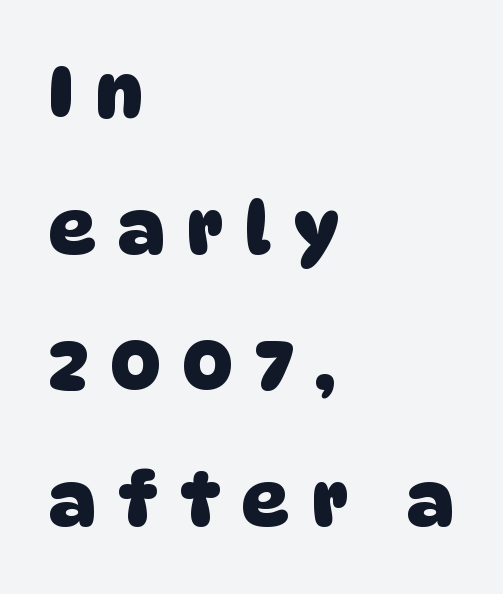
Q: Is the text bold? A: Yes.
Q: Is the typeface a serif or a sans-serif typeface? A: Sans-serif.
Q: Is the text underlined? A: No.
Q: How is the paragraph aligned? A: Left-aligned.
Q: Is the spacing between letters normal or unusually wide? A: Unusually wide.
Q: Width (condensed, normal, or wide)? A: Normal.
Q: Stroke contrast? A: Low.
Q: x-height? A: Large.
Q: Monospaced? A: No.
